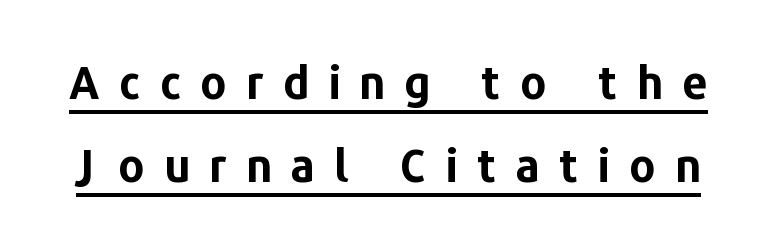
Italic: no, the glyphs are upright roman. Typographically, this falls in the sans-serif category. The passage shown is underscored from start to finish. Plenty of ink on the page — the face is bold. The tracking jumps out immediately: characters are airy and widely separated. Is this a fixed-width face? No — the glyphs have proportional, varying widths.
